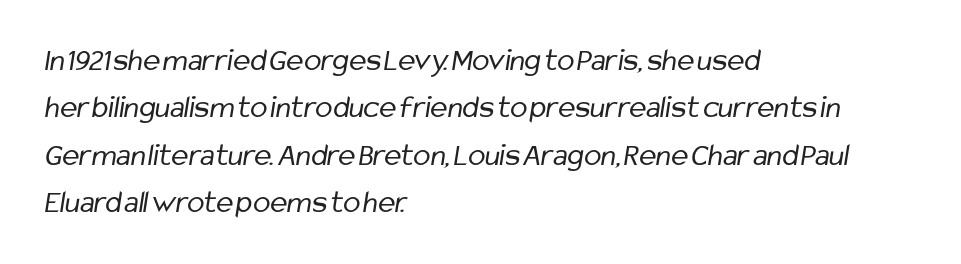
{"serif": "no", "bold": "no", "weight": "regular", "width": "condensed", "stroke_contrast": "low", "x_height": "medium", "monospaced": "no", "underline": "no", "align": "left", "line_spacing": "normal", "line_spacing_ratio": 1.48, "letter_spacing": "normal", "letter_spacing_em": 0.0, "glyph_px": 32}
